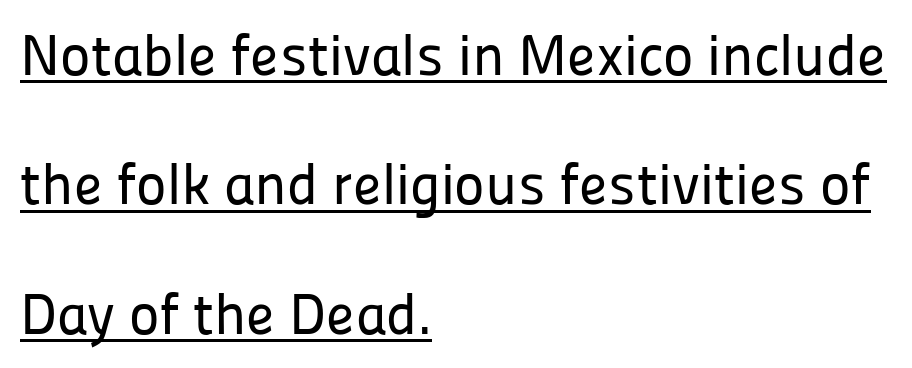
{"serif": "no", "italic": "no", "width": "normal", "stroke_contrast": "low", "x_height": "medium", "monospaced": "no", "underline": "yes", "align": "left", "line_spacing": "loose", "line_spacing_ratio": 2.23, "letter_spacing": "normal", "letter_spacing_em": 0.0, "glyph_px": 58}
